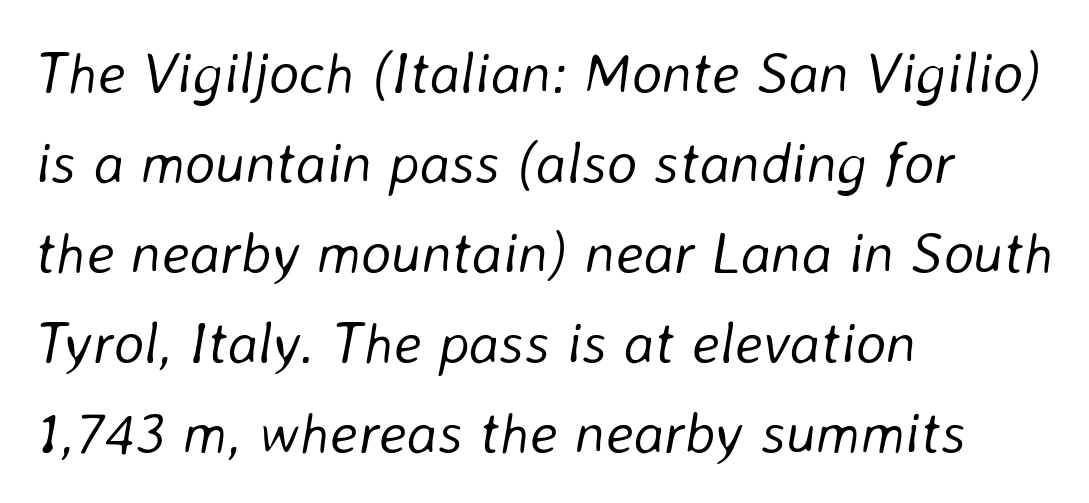
{"italic": "yes", "lean": "right", "slant_degrees": 8, "bold": "no", "weight": "light", "width": "normal", "stroke_contrast": "low", "x_height": "medium", "monospaced": "no", "underline": "no", "align": "left", "line_spacing": "normal", "line_spacing_ratio": 1.55, "letter_spacing": "normal", "letter_spacing_em": 0.0, "glyph_px": 58}
